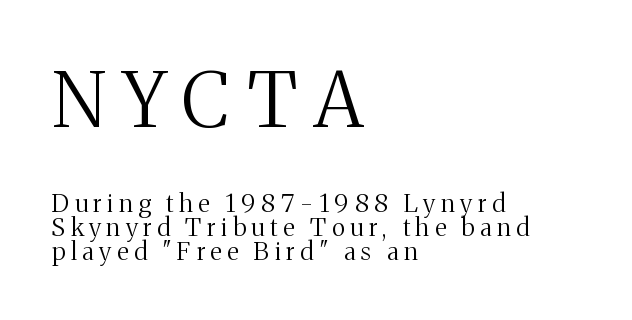
The image shows 76 px regular-weight serif type, upright; set left-aligned, tight line spacing (0.97x), unusually wide letter spacing (+0.22 em), not underlined; the first (top) block is 3.04x larger; medium stroke contrast and a medium x-height.
